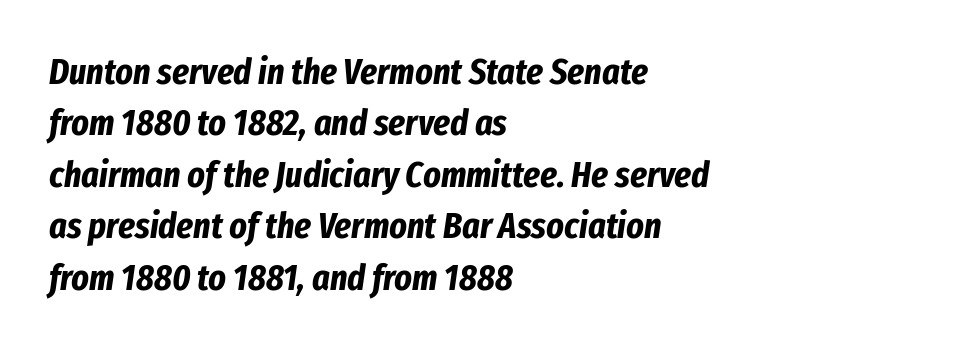
The baseline area is clear. This sample keeps an unexceptional amount of space between lines. A typesetter would mark this as italic. A classic flush-left, rag-right setting is used for this passage. The rendering keeps characters at their native spacing. The letters advance in unequal steps, a hallmark of proportional type.
